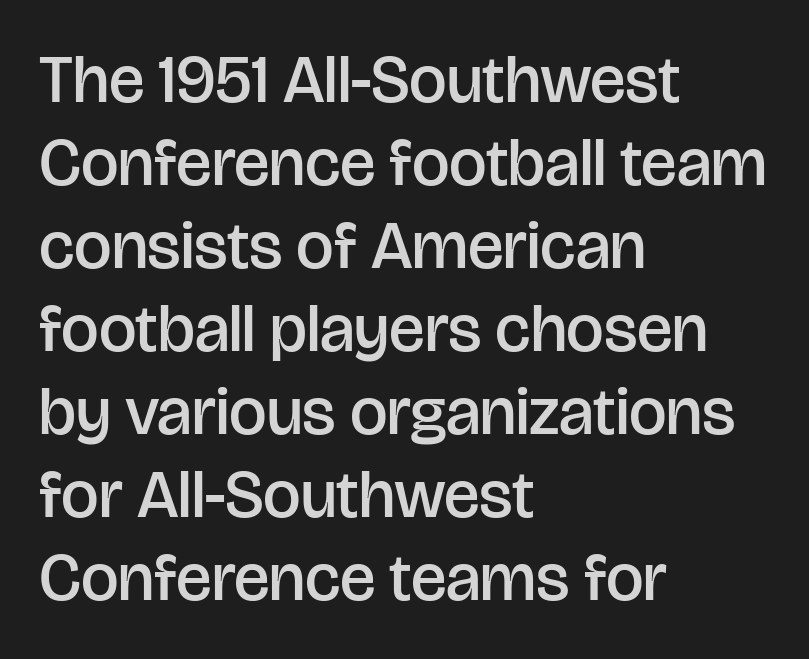
The image shows 67 px semibold sans-serif type, upright; set left-aligned, line spacing 1.24x, normal letter spacing, not underlined; low stroke contrast and a large x-height.
